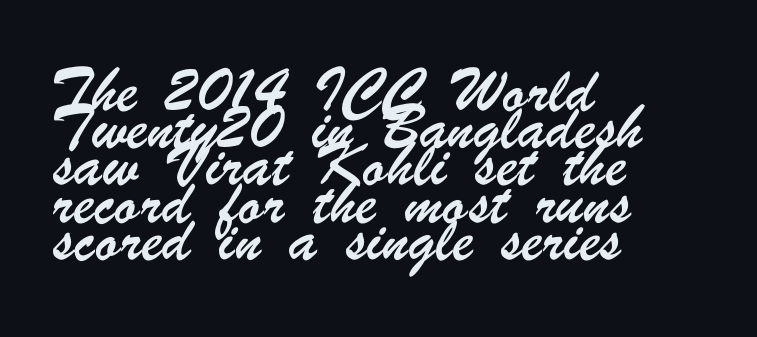
Q: Is the typeface a serif or a sans-serif typeface? A: Sans-serif.
Q: Is the text underlined? A: No.
Q: How is the paragraph aligned? A: Left-aligned.
Q: Is the spacing between letters normal or unusually wide? A: Normal.
Q: Is the spacing between lines tight, normal or loose? A: Normal.
Q: Width (condensed, normal, or wide)? A: Condensed.
Q: Stroke contrast? A: Low.
Q: x-height? A: Small.
Q: Monospaced? A: No.
